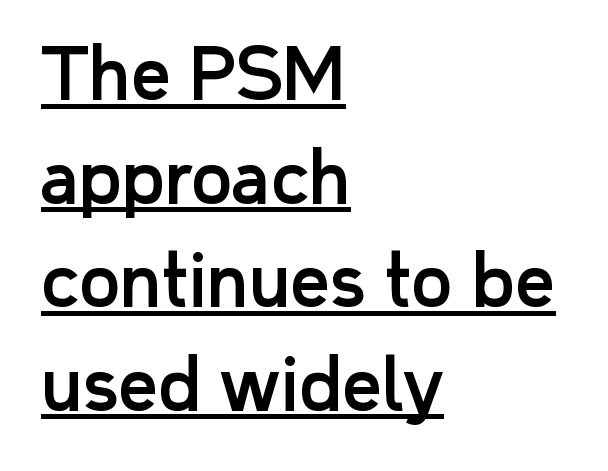
The image shows 70 px sans-serif type, upright; set left-aligned, normal line spacing (1.48x), normal letter spacing, underlined; low stroke contrast and a medium x-height.
